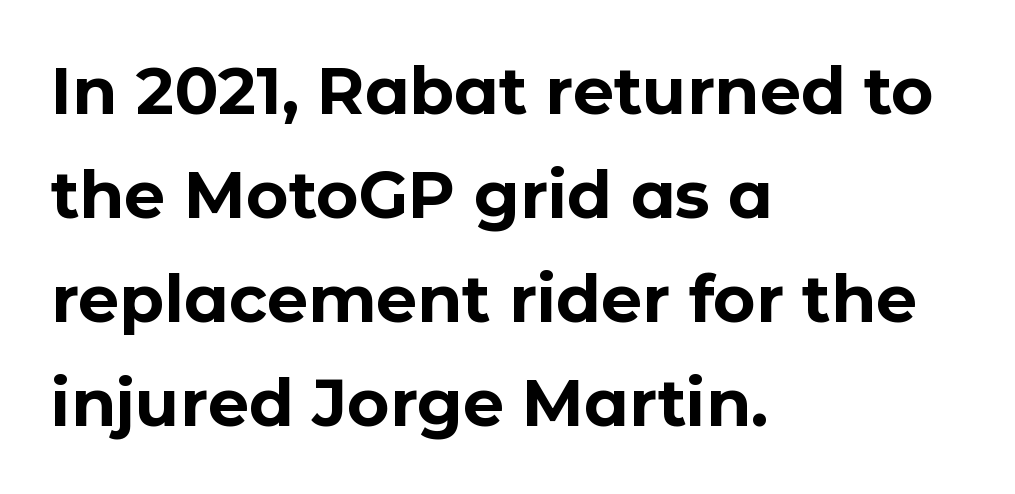
{"serif": "no", "italic": "no", "bold": "yes", "weight": "bold", "width": "normal", "stroke_contrast": "low", "x_height": "medium", "monospaced": "no", "underline": "no", "align": "left", "line_spacing": "normal", "line_spacing_ratio": 1.6, "letter_spacing": "normal", "letter_spacing_em": 0.0, "glyph_px": 65}
